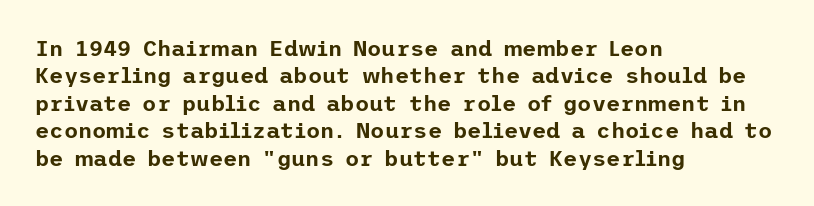
{"italic": "no", "underline": "no", "align": "left", "line_spacing": "normal", "line_spacing_ratio": 1.25, "letter_spacing": "normal", "letter_spacing_em": 0.0, "glyph_px": 22}
